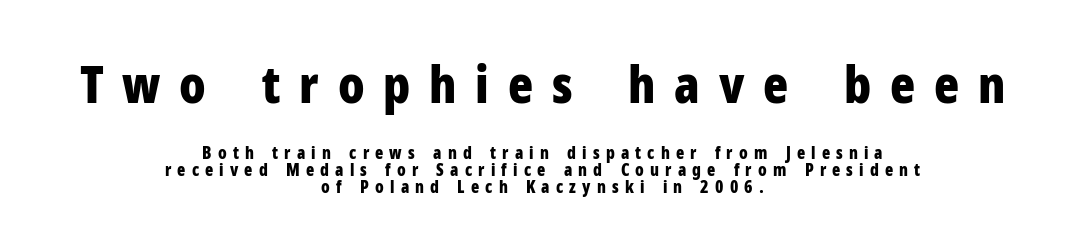
Strokes here are thick enough to call this a true bold. Two sizes are in play, and the larger belongs to the first block. Beneath every word, the page is bare. Proportional: the letters do not fall into vertical columns. Every row of glyphs is offset so its center matches the block's center.
